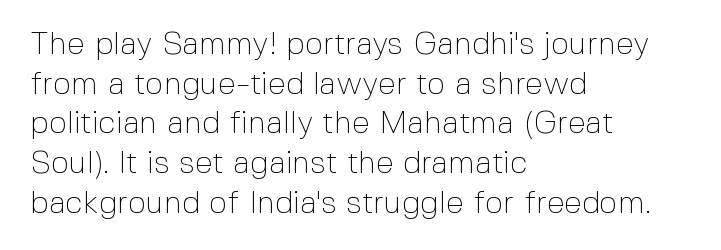
Q: Is the text bold? A: No.
Q: Is the text italic (slanted)? A: No, it is upright.
Q: Is the typeface a serif or a sans-serif typeface? A: Sans-serif.
Q: Is the text underlined? A: No.
Q: How is the paragraph aligned? A: Left-aligned.
Q: Is the spacing between letters normal or unusually wide? A: Normal.
Q: Width (condensed, normal, or wide)? A: Normal.
Q: x-height? A: Medium.
Q: Monospaced? A: No.
